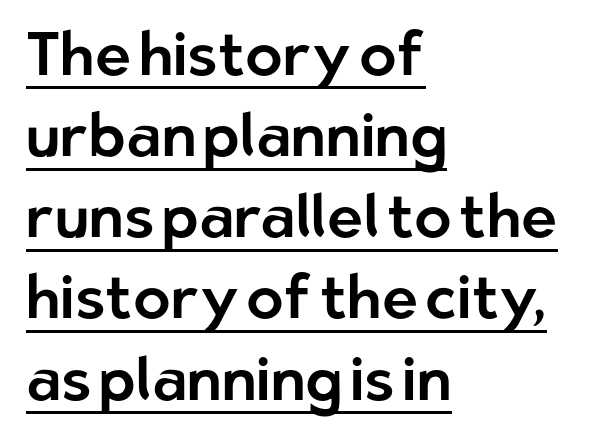
Q: Is the text italic (slanted)? A: No, it is upright.
Q: Is the typeface a serif or a sans-serif typeface? A: Sans-serif.
Q: Is the text underlined? A: Yes.
Q: How is the paragraph aligned? A: Left-aligned.
Q: Is the spacing between letters normal or unusually wide? A: Normal.
Q: Is the spacing between lines tight, normal or loose? A: Normal.
Q: Width (condensed, normal, or wide)? A: Normal.
Q: Stroke contrast? A: Low.
Q: x-height? A: Medium.
Q: Monospaced? A: No.
